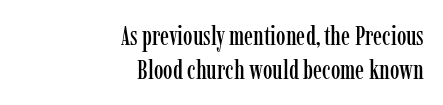
Words appear dense and cohesive because spacing is normal. You can tell it's not italic because the verticals are truly vertical. Is the block centered? No — it sits flush against the right margin. Rule under the text: the space is simply empty. Rows of type keep a routine distance in the vertical direction.
